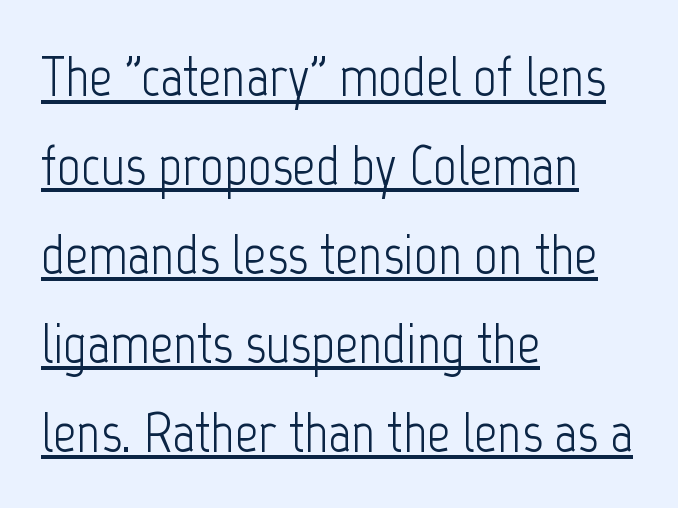
Q: Is the text bold? A: No.
Q: Is the text italic (slanted)? A: No, it is upright.
Q: Is the typeface a serif or a sans-serif typeface? A: Sans-serif.
Q: Is the text underlined? A: Yes.
Q: How is the paragraph aligned? A: Left-aligned.
Q: Is the spacing between letters normal or unusually wide? A: Normal.
Q: Is the spacing between lines tight, normal or loose? A: Normal.
Q: Width (condensed, normal, or wide)? A: Condensed.
Q: Stroke contrast? A: Low.
Q: x-height? A: Medium.
Q: Monospaced? A: No.
